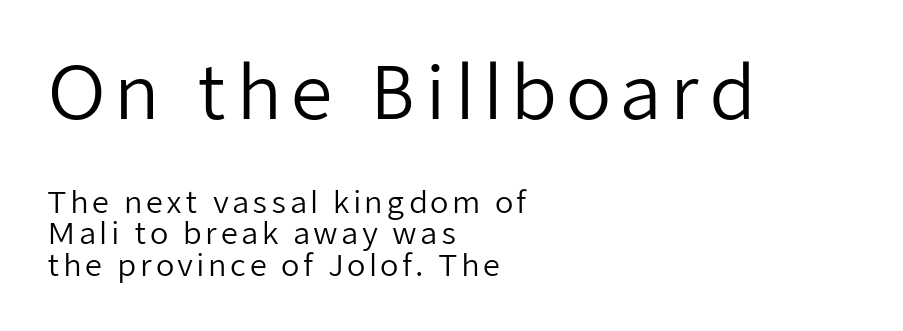
{"serif": "no", "italic": "no", "bold": "no", "weight": "regular", "width": "normal", "stroke_contrast": "low", "x_height": "medium", "monospaced": "no", "underline": "no", "align": "left", "line_spacing": "tight", "line_spacing_ratio": 1.05, "larger_block": "first", "size_ratio": 2.47, "glyph_px": 74}
